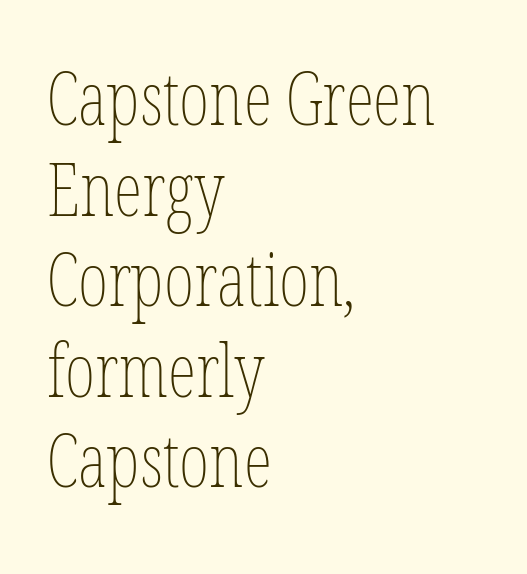
The image shows 73 px thin, condensed type, upright; set left-aligned, line spacing 1.24x, normal letter spacing, not underlined; low stroke contrast and a medium x-height.
